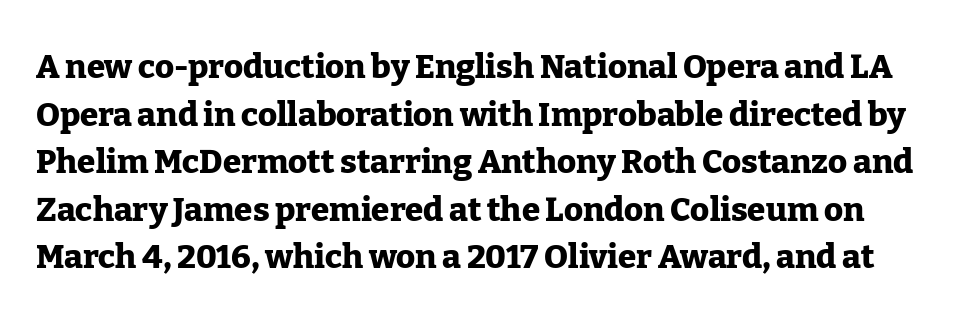
Q: Is the text bold? A: Yes.
Q: Is the text italic (slanted)? A: No, it is upright.
Q: Is the typeface a serif or a sans-serif typeface? A: Serif.
Q: Is the text underlined? A: No.
Q: Is the spacing between letters normal or unusually wide? A: Normal.
Q: Is the spacing between lines tight, normal or loose? A: Normal.
Q: Width (condensed, normal, or wide)? A: Normal.
Q: Stroke contrast? A: Low.
Q: x-height? A: Medium.
Q: Monospaced? A: No.
